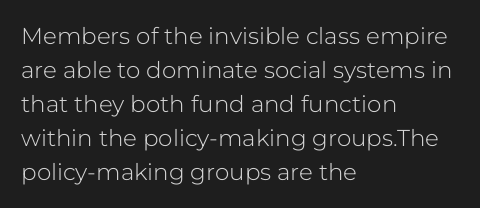
Q: Is the text bold? A: No.
Q: Is the text italic (slanted)? A: No, it is upright.
Q: Is the text underlined? A: No.
Q: How is the paragraph aligned? A: Left-aligned.
Q: Is the spacing between letters normal or unusually wide? A: Normal.
Q: Is the spacing between lines tight, normal or loose? A: Normal.
